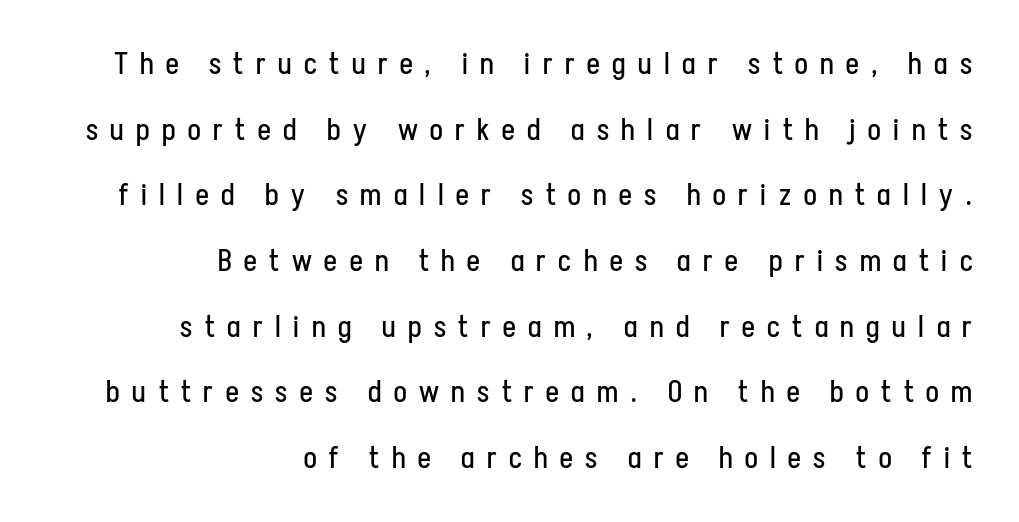
Look at the bottom of the vertical strokes: they stop flat, with no serifs. Line endings align vertically; line beginnings do not. The font sits on the lighter half of the weight spectrum, regular included. Lines of text with bare space underneath. Proportional: the letters do not fall into vertical columns.
